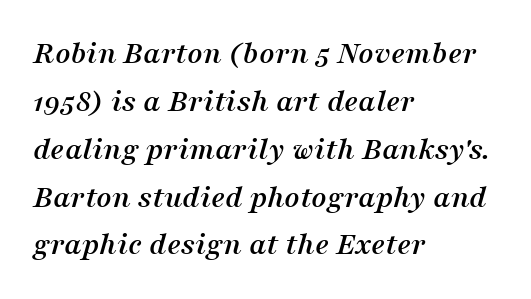
Q: Is the text italic (slanted)? A: Yes, it leans right by about 16 degrees.
Q: Is the typeface a serif or a sans-serif typeface? A: Serif.
Q: Is the text underlined? A: No.
Q: How is the paragraph aligned? A: Left-aligned.
Q: Is the spacing between letters normal or unusually wide? A: Normal.
Q: Is the spacing between lines tight, normal or loose? A: Normal.
Q: Width (condensed, normal, or wide)? A: Normal.
Q: Stroke contrast? A: Medium.
Q: x-height? A: Medium.
Q: Monospaced? A: No.
